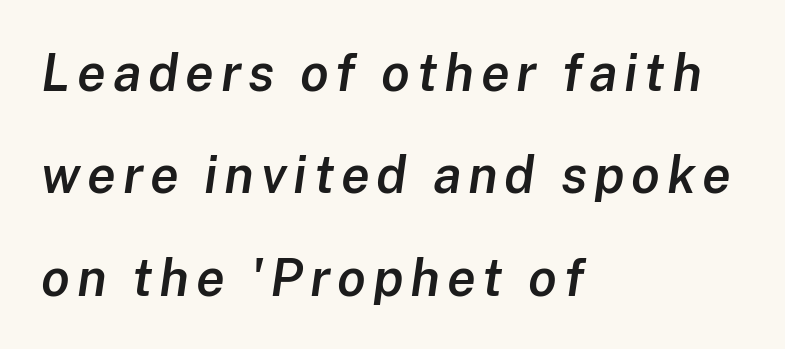
Honestly, the rows look like they've been pulled way apart. The baseline area is clear. Emphasis-style slanted type is in use. These lines are set flush left with a ragged right edge.
